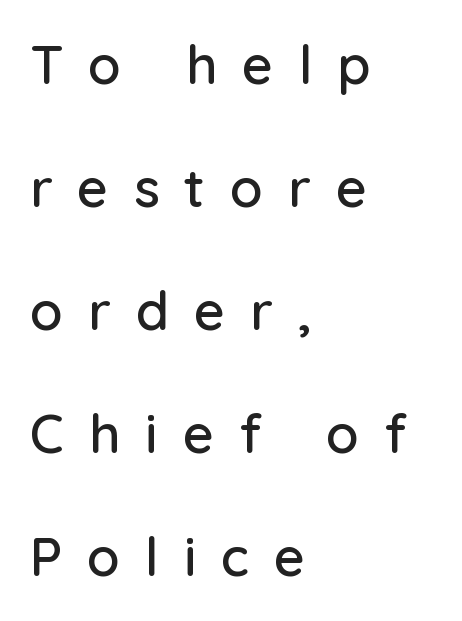
The image shows 54 px sans-serif type, upright; set left-aligned, loose line spacing (2.28x), unusually wide letter spacing (+0.46 em), not underlined; low stroke contrast and a medium x-height.
